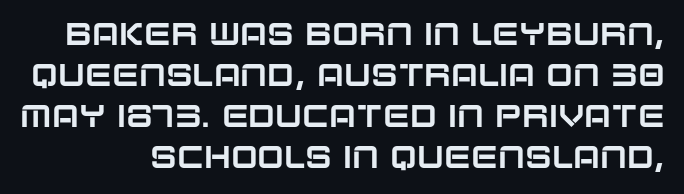
The image shows 32 px sans-serif type, upright; set normal line spacing (1.28x), normal letter spacing, not underlined; low stroke contrast and a large x-height.
